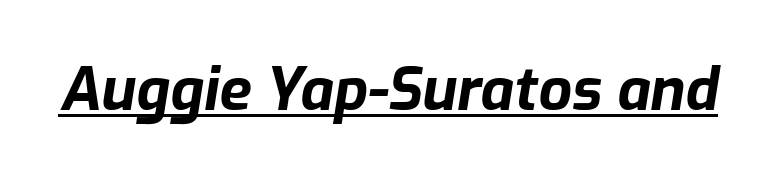
Q: Is the text bold? A: Yes.
Q: Is the text italic (slanted)? A: Yes, it leans right by about 9 degrees.
Q: Is the text underlined? A: Yes.
Q: Is the spacing between letters normal or unusually wide? A: Normal.
Q: Width (condensed, normal, or wide)? A: Normal.
Q: Stroke contrast? A: Low.
Q: x-height? A: Medium.
Q: Monospaced? A: No.
